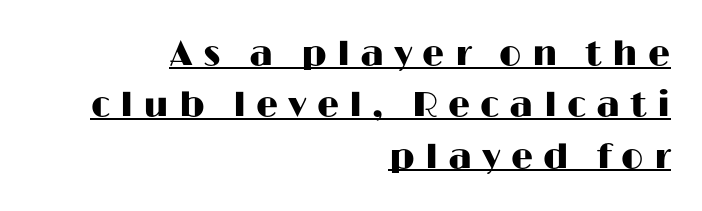
{"serif": "no", "italic": "no", "width": "wide", "stroke_contrast": "high", "x_height": "medium", "monospaced": "no", "underline": "yes", "align": "right", "line_spacing": "normal", "line_spacing_ratio": 1.47, "letter_spacing": "wide", "letter_spacing_em": 0.29, "glyph_px": 35}
